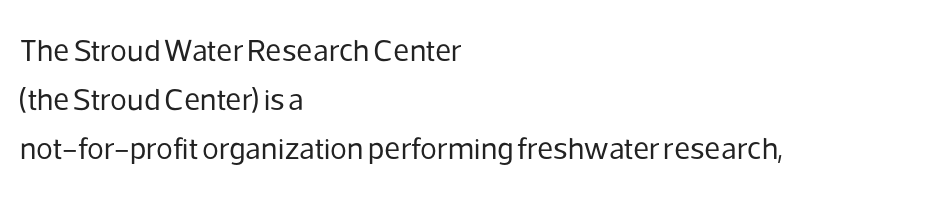
Do the letters lean? They stand straight. Baseline-to-baseline distance is the conventional proportion of letter height. Check where the strokes stop: nothing finishes them off — pure sans. The strip under each line holds only bare page. The typeface has the unassuming heft of standard copy or less.
